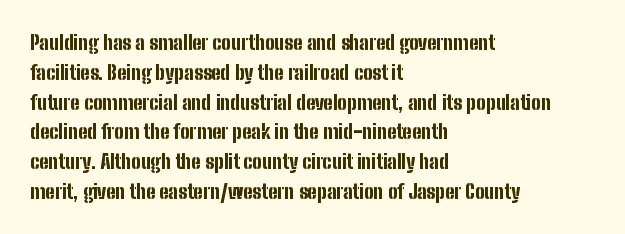
Summary of weight: heavy, a full bold. This sample is left-justified, so line endings fall wherever the words run out. The type sits square on the baseline with zero lean. The lines sit at an ordinary, default distance from one another. A bare baseline throughout the passage. This sample uses plain, unmodified letter spacing.
